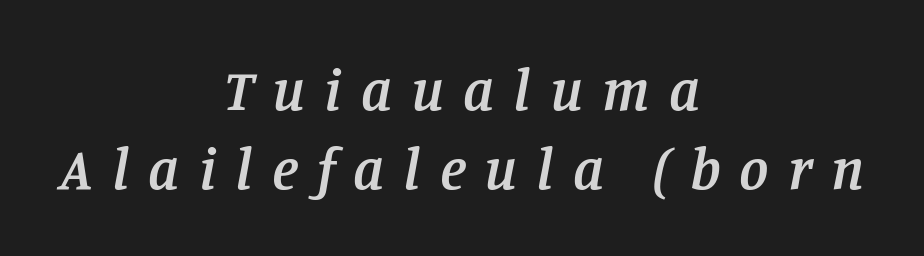
The image shows 59 px semibold serif type, italic (leaning right); set centered, normal line spacing (1.34x), unusually wide letter spacing (+0.32 em), not underlined; low stroke contrast and a large x-height.
